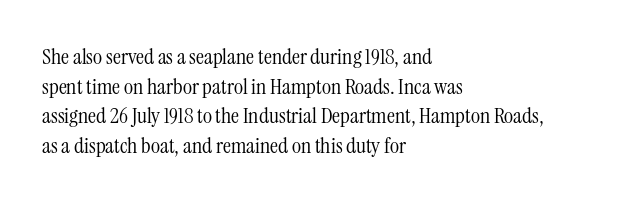
Unmarked baselines from the first word to the last. The designer left line spacing at the default. The rendering anchors every line to the left-hand side. The gaps between neighbouring characters are ordinary and unremarkable. The type sits square on the baseline with zero lean.
